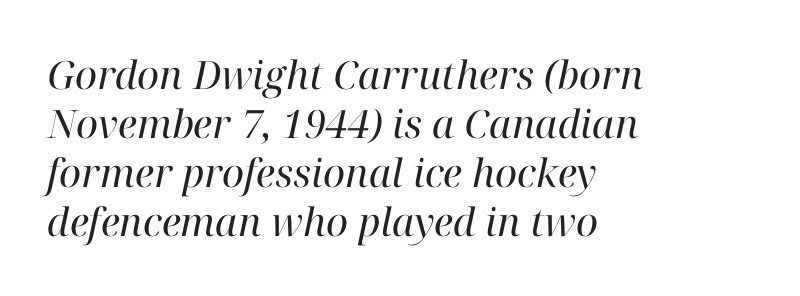
The image shows 39 px regular-weight serif type, italic (leaning right); set left-aligned, normal line spacing (1.26x), normal letter spacing, not underlined; high stroke contrast and a medium x-height.
